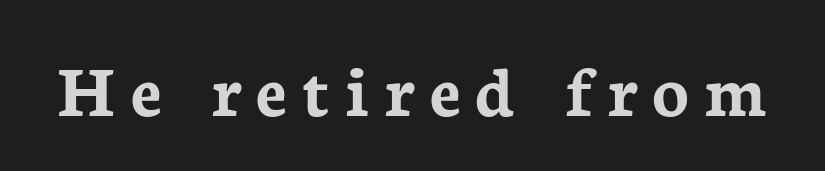
The image shows 76 px semibold serif type, upright; set unusually wide letter spacing (+0.2 em), not underlined; low stroke contrast and a medium x-height.
